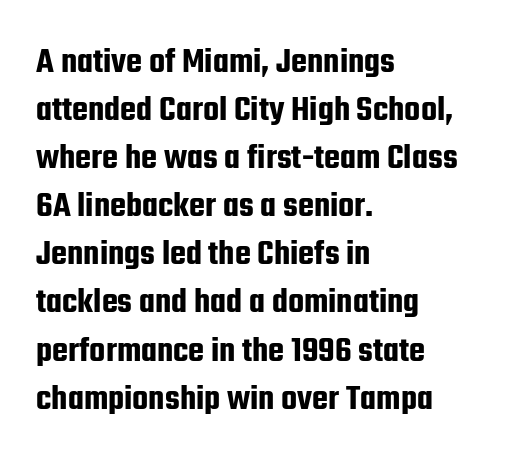
{"serif": "no", "italic": "no", "width": "condensed", "stroke_contrast": "low", "x_height": "medium", "monospaced": "no", "underline": "no", "align": "left", "line_spacing": "normal", "line_spacing_ratio": 1.3, "letter_spacing": "normal", "letter_spacing_em": 0.0, "glyph_px": 37}
